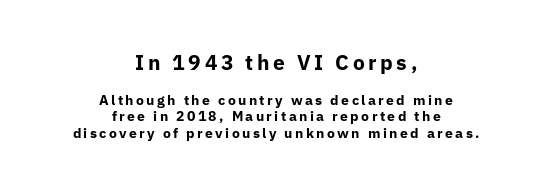
The axis of the letterforms is exactly vertical. In this sample the first text group is rendered at the bigger scale. Centered paragraph, ragged on both sides. Heavy-handed strokes throughout: this text is bold. Underline: absent.
